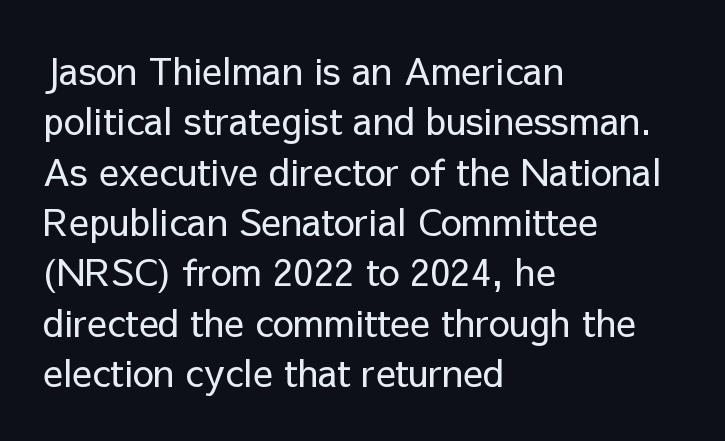
The image shows 37 px regular-weight sans-serif type, upright; set left-aligned, normal line spacing (1.36x), normal letter spacing, not underlined; low stroke contrast and a medium x-height.
